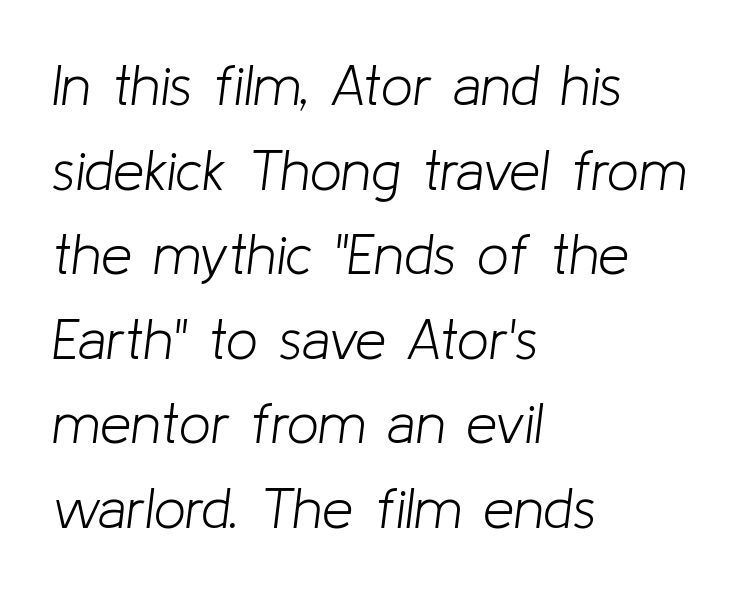
{"italic": "yes", "lean": "right", "slant_degrees": 8, "bold": "no", "weight": "light", "width": "normal", "stroke_contrast": "low", "x_height": "medium", "monospaced": "no", "underline": "no", "align": "left", "line_spacing": "normal", "line_spacing_ratio": 1.51, "letter_spacing": "normal", "letter_spacing_em": 0.0, "glyph_px": 56}
